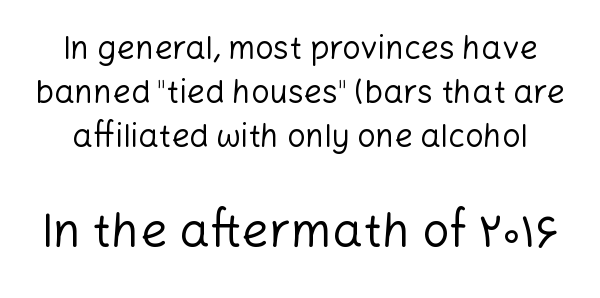
Q: Is the text bold? A: No.
Q: Is the text italic (slanted)? A: No, it is upright.
Q: Is the typeface a serif or a sans-serif typeface? A: Sans-serif.
Q: Is the text underlined? A: No.
Q: Is the spacing between letters normal or unusually wide? A: Normal.
Q: Is the spacing between lines tight, normal or loose? A: Normal.
Q: Which block of text is set in a larger size, the first (top) or the second (bottom)? A: The second (bottom) one.
Q: Width (condensed, normal, or wide)? A: Normal.
Q: Stroke contrast? A: Low.
Q: x-height? A: Medium.
Q: Monospaced? A: No.
